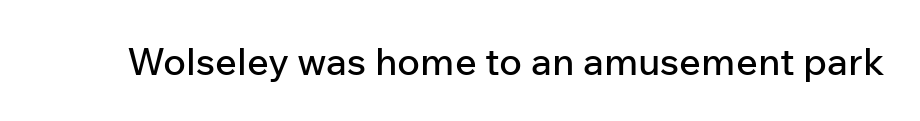
The string is rendered with underlining switched off. Is this a sans? Yes — the strokes have no serifs. Character widths vary here, with narrow letters taking less room than wide ones. Posture: vertical. These lines keep a tight, regular rhythm from letter to letter.
